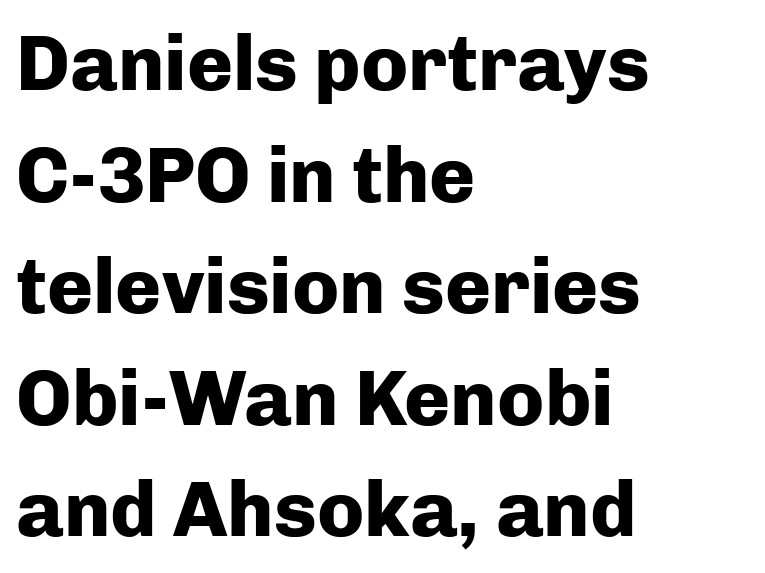
The image shows 78 px heavy sans-serif type, upright; set left-aligned, normal line spacing (1.43x), normal letter spacing, not underlined; low stroke contrast and a medium x-height.
